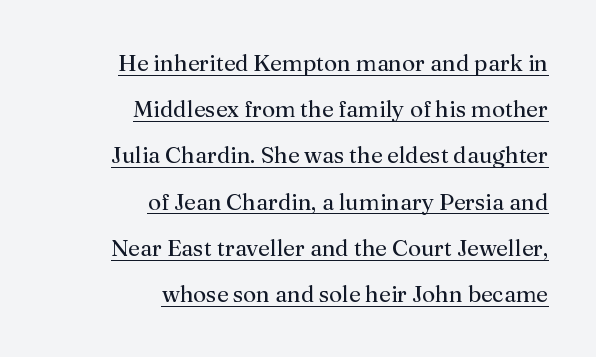
The image shows 23 px text type, upright; set right-aligned, loose line spacing (2.01x), normal letter spacing, underlined.
